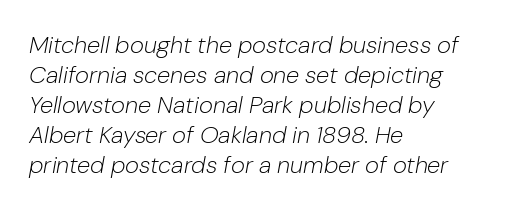
Q: Is the text bold? A: No.
Q: Is the text italic (slanted)? A: Yes, it leans right by about 10 degrees.
Q: Is the text underlined? A: No.
Q: How is the paragraph aligned? A: Left-aligned.
Q: Is the spacing between letters normal or unusually wide? A: Normal.
Q: Is the spacing between lines tight, normal or loose? A: Normal.
